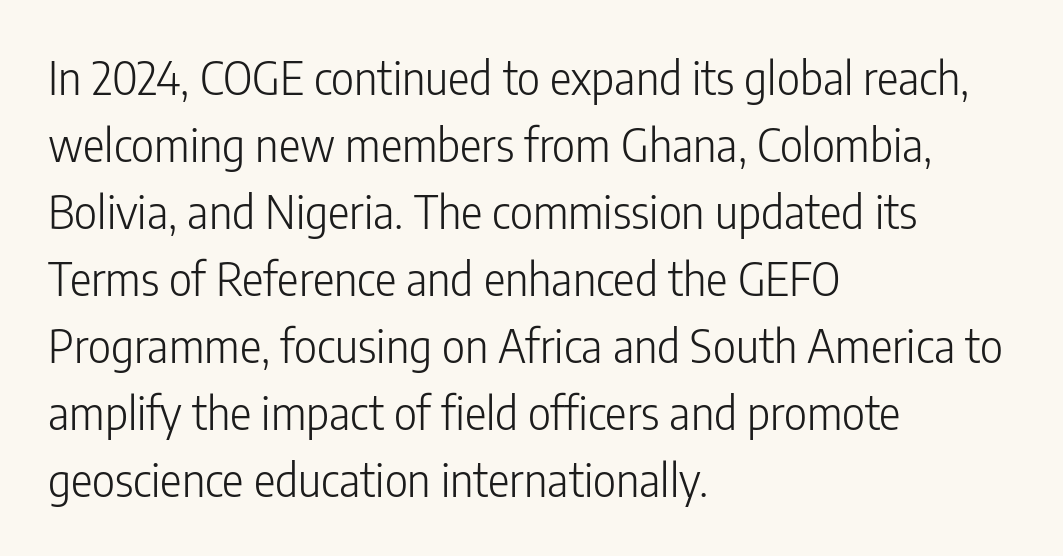
Do the characters align in a grid? No, the font is proportional. Italic: no, the glyphs are upright roman. In terms of leading, this rendering sits right in the middle. The space beneath each line is pristine and unruled. The letters carry no serifs — their stems end cleanly without finishing strokes.
